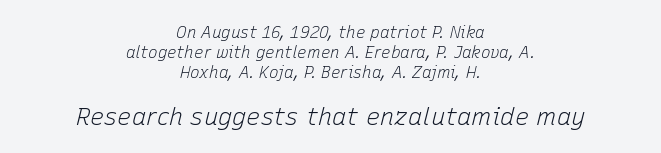
The image shows 24 px text type, italic (leaning right); set centered, normal line spacing (1.26x), normal letter spacing, not underlined; the second (bottom) block is 1.5x larger.
